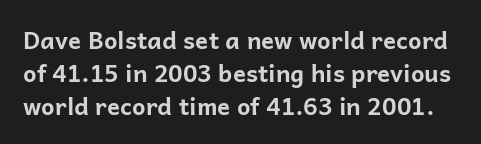
The lettering stays uniformly vertical, giving the passage a roman look. Baseline-to-baseline distance is the conventional proportion of letter height. This rendering features lettering with no underline. Glyph-to-glyph distance matches everyday printed text. Every letter is thick-stroked: bold, no question.
